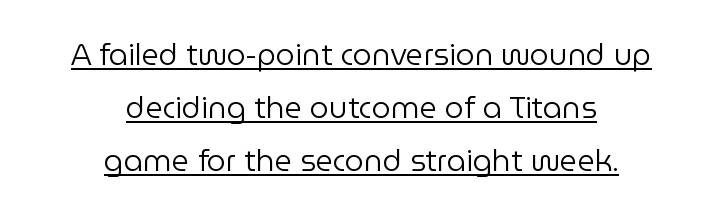
The image shows 30 px regular-weight sans-serif type, upright; set centered, line spacing 1.76x, normal letter spacing, underlined; low stroke contrast and a medium x-height.
